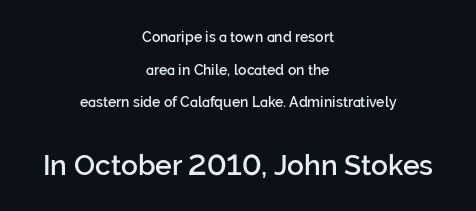
Q: Is the text bold? A: Semi-bold.
Q: Is the text italic (slanted)? A: No, it is upright.
Q: Is the typeface a serif or a sans-serif typeface? A: Sans-serif.
Q: Is the text underlined? A: No.
Q: How is the paragraph aligned? A: Centered.
Q: Is the spacing between letters normal or unusually wide? A: Normal.
Q: Is the spacing between lines tight, normal or loose? A: Loose.
Q: Which block of text is set in a larger size, the first (top) or the second (bottom)? A: The second (bottom) one.
Q: Width (condensed, normal, or wide)? A: Normal.
Q: Stroke contrast? A: Low.
Q: x-height? A: Medium.
Q: Monospaced? A: No.
